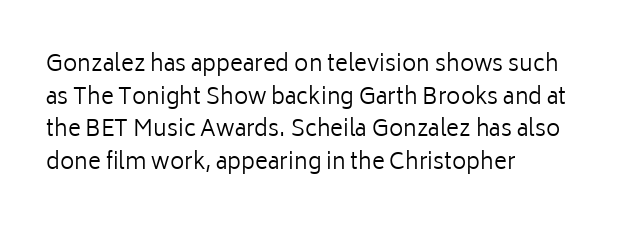
{"italic": "no", "bold": "no", "underline": "no", "align": "left", "line_spacing": "normal", "line_spacing_ratio": 1.48, "letter_spacing": "normal", "letter_spacing_em": 0.0, "glyph_px": 22}
